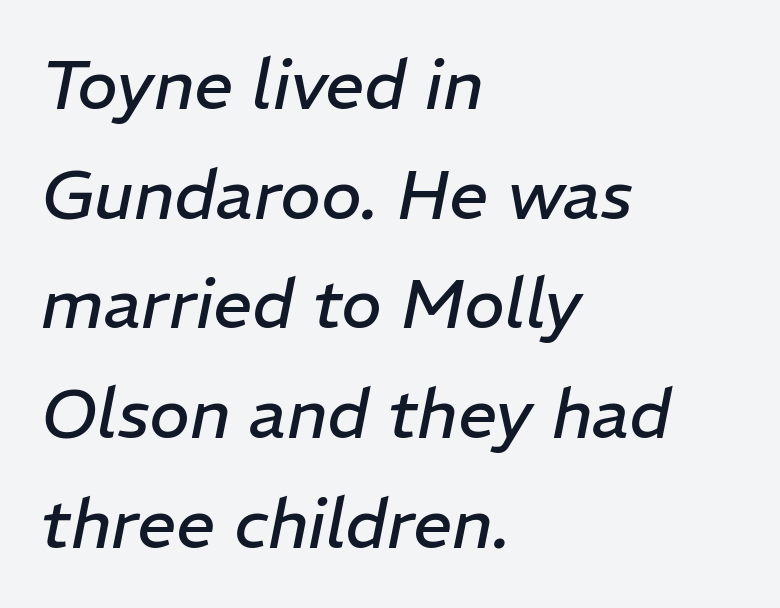
The letters are slanted; this is an italic face. Honestly, there is no underline to notice here at all. Students, observe: this is what conventionally led text looks like. Short note: letters normally spaced.
